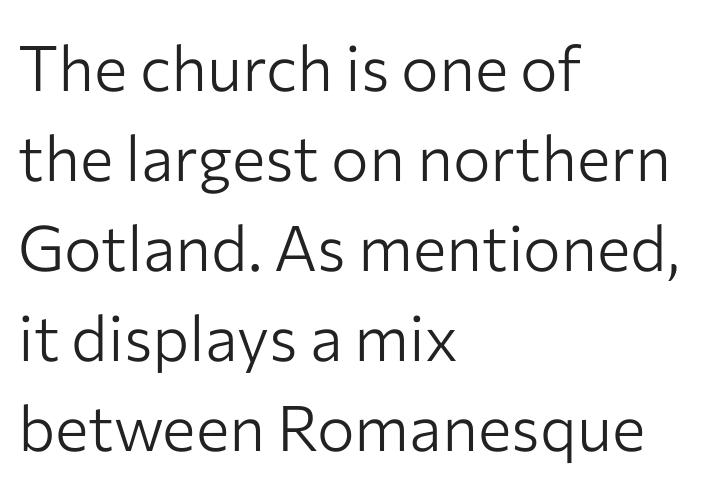
{"serif": "no", "italic": "no", "bold": "no", "weight": "light", "width": "normal", "stroke_contrast": "low", "x_height": "medium", "monospaced": "no", "underline": "no", "align": "left", "line_spacing": "normal", "line_spacing_ratio": 1.43, "letter_spacing": "normal", "letter_spacing_em": 0.0, "glyph_px": 63}
